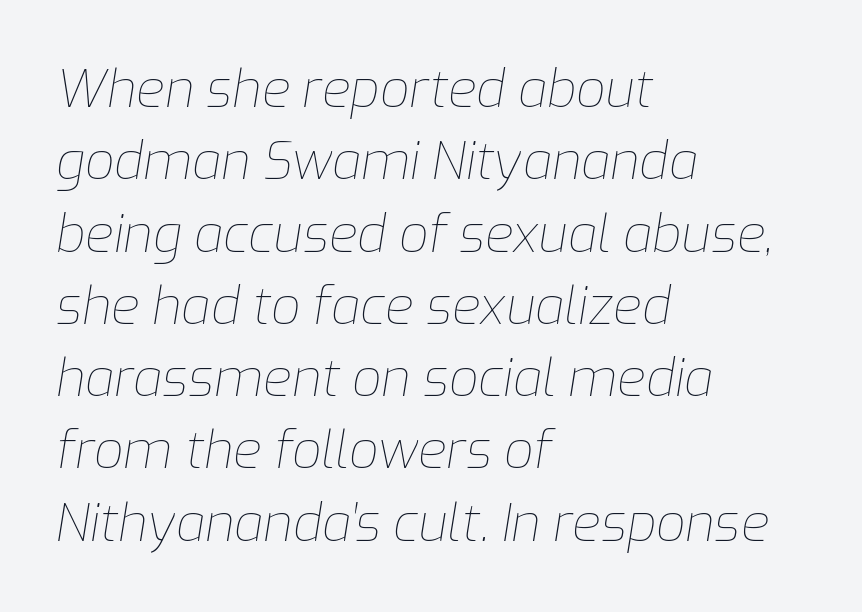
The lettering tilts uniformly, giving the passage an italic look. Inter-character spacing is left at the font's built-in metrics. Beneath every word, the page is bare. Varying glyph widths throughout — classic text-font behaviour. Horizontal bands of white between lines are of average thickness. On a weight scale, this lands at 450 or below.
